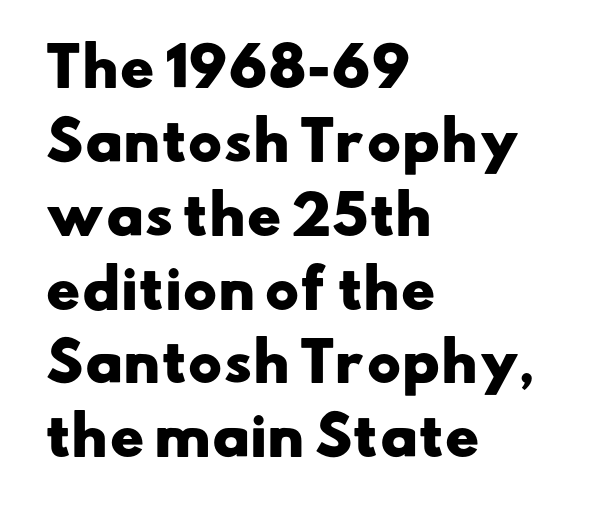
Typesetter's note: full bold, strokes at maximum text heaviness. Do the characters align in a grid? No, the font is proportional. The foot of each line stays bare and open. Type style note: lacks serifs. The designer left line spacing at the default.
